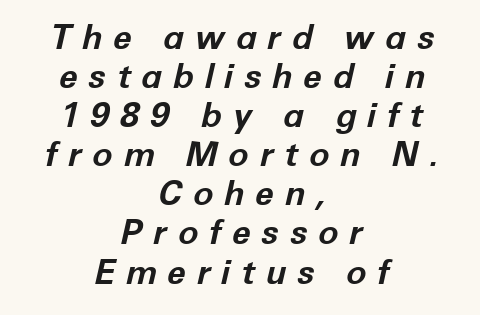
The letterforms stand isolated, each surrounded by extra space. The compositor balanced each line on the midline. Vertical spacing — tight. Thick stems and heavy bowls — unmistakably bold.
